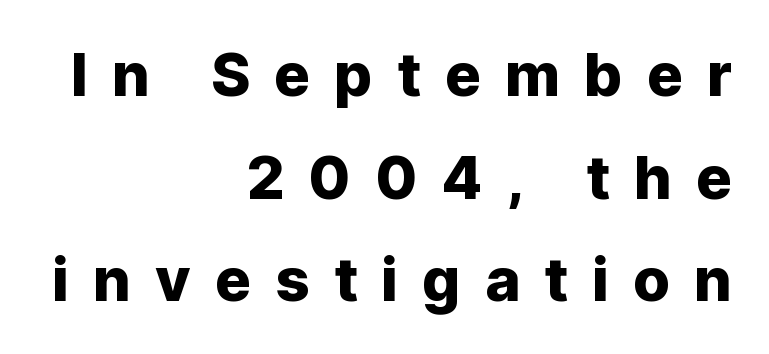
{"serif": "no", "italic": "no", "width": "normal", "stroke_contrast": "low", "x_height": "medium", "monospaced": "no", "underline": "no", "align": "right", "line_spacing_ratio": 1.71, "letter_spacing": "wide", "letter_spacing_em": 0.4, "glyph_px": 60}
